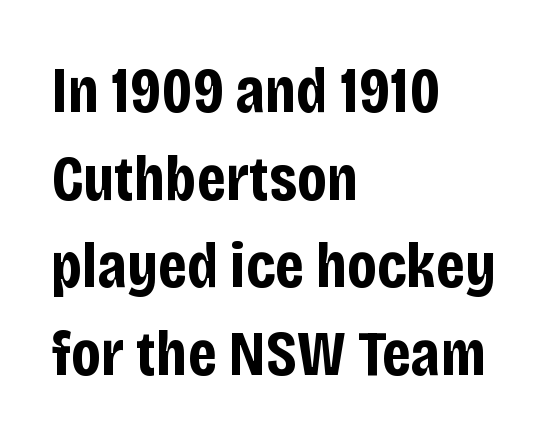
The image shows 65 px bold, condensed sans-serif type, upright; set left-aligned, normal line spacing (1.35x), normal letter spacing, not underlined; low stroke contrast and a large x-height.
